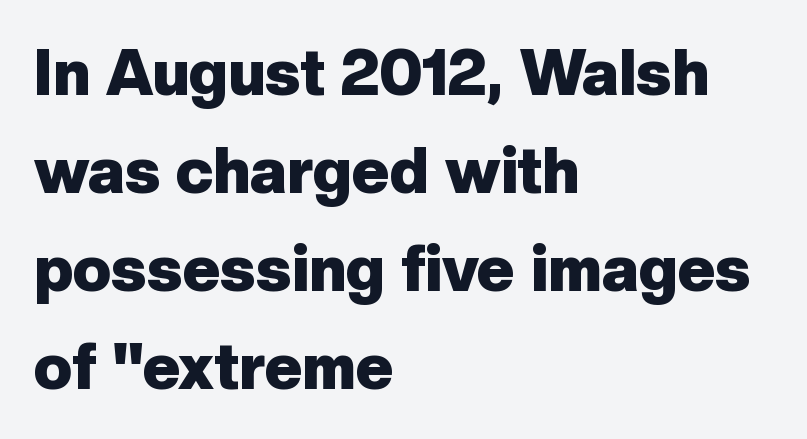
The image shows 64 px heavy sans-serif type, upright; set left-aligned, normal line spacing (1.53x), normal letter spacing, not underlined; low stroke contrast and a medium x-height.
